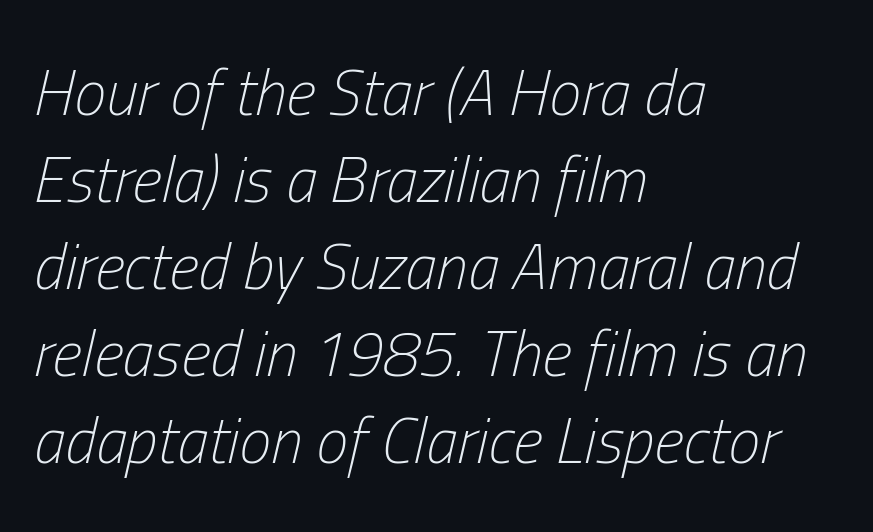
{"italic": "yes", "lean": "right", "slant_degrees": 13, "bold": "no", "weight": "light", "width": "condensed", "stroke_contrast": "low", "x_height": "medium", "monospaced": "no", "underline": "no", "align": "left", "line_spacing": "normal", "line_spacing_ratio": 1.36, "letter_spacing": "normal", "letter_spacing_em": 0.0, "glyph_px": 64}
